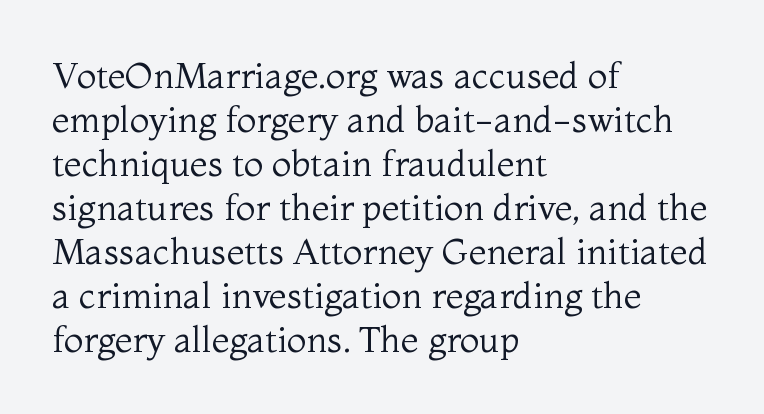
{"serif": "yes", "italic": "no", "bold": "no", "weight": "regular", "width": "normal", "stroke_contrast": "medium", "x_height": "medium", "monospaced": "no", "underline": "no", "align": "left", "line_spacing_ratio": 1.22, "letter_spacing": "normal", "letter_spacing_em": 0.0, "glyph_px": 36}
